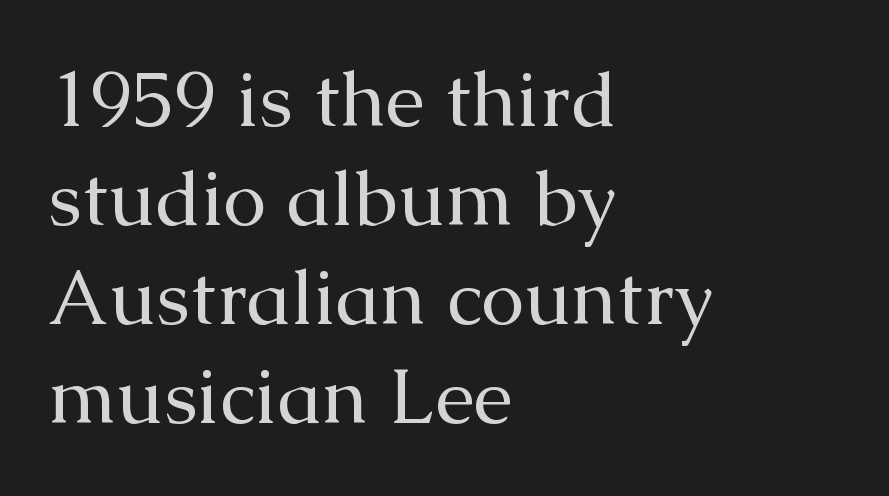
The image shows 78 px regular-weight serif type, upright; set left-aligned, normal line spacing (1.27x), normal letter spacing, not underlined; medium stroke contrast and a medium x-height.
